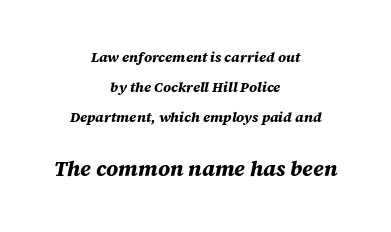
The image shows 21 px bold type, italic (leaning right); set centered, loose line spacing (2.15x), normal letter spacing, not underlined; the second (bottom) block is 1.5x larger.
